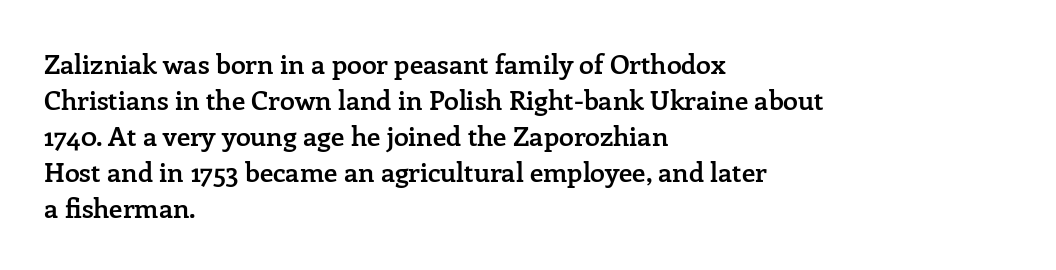
Does extra space separate the letters? No, they use regular spacing. Evenly set lines give the paragraph a standard silhouette. Nobody drew a line under any word here. Notice the strokes are somewhat thickened but not fully heavy: this is a semibold. Layout note: lines flush left.
